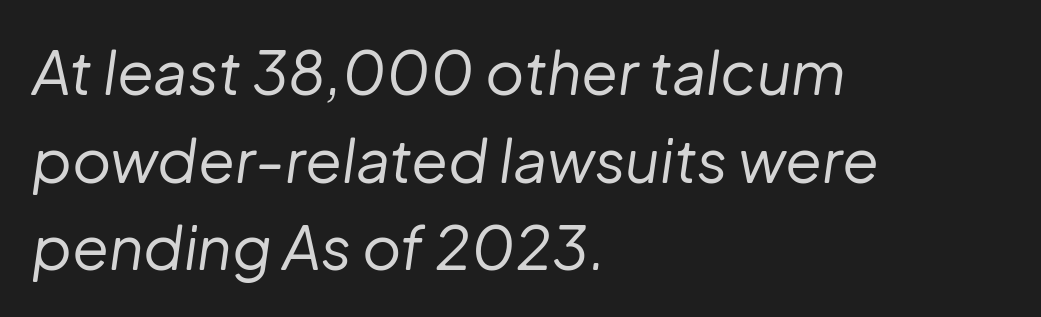
Q: Is the text bold? A: No.
Q: Is the text italic (slanted)? A: Yes, it leans right by about 8 degrees.
Q: Is the text underlined? A: No.
Q: How is the paragraph aligned? A: Left-aligned.
Q: Is the spacing between letters normal or unusually wide? A: Normal.
Q: Is the spacing between lines tight, normal or loose? A: Normal.
Q: Width (condensed, normal, or wide)? A: Normal.
Q: Stroke contrast? A: Low.
Q: x-height? A: Medium.
Q: Monospaced? A: No.
